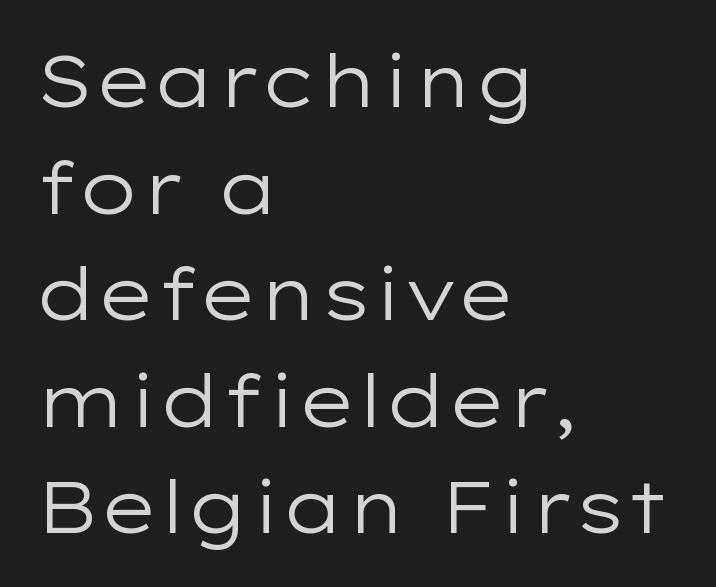
Words appear dense and cohesive because spacing is normal. The space beneath each line is pristine and unruled. The font family rendered here belongs to the sans-serif group. The weight would be labelled regular, book, light, or lighter still. Every character sits straight up, as roman type does. Think of a printed novel: that variable character pitch is what you see here.
